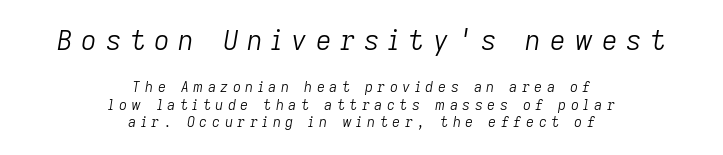
The image shows 27 px text type, italic (leaning right); set centered, normal line spacing (1.25x), unusually wide letter spacing (+0.32 em), not underlined; the first (top) block is 1.93x larger.
